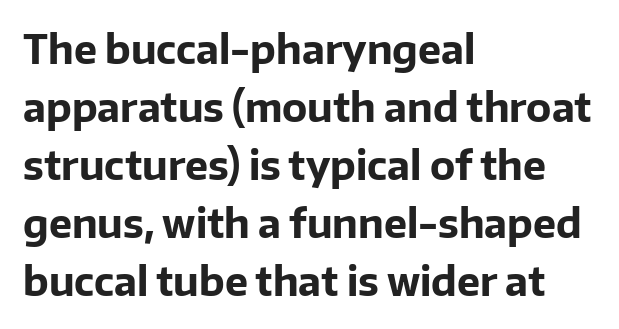
Proportional: the letters do not fall into vertical columns. As a designer I'd log this as weight 700, bold. If you drew a ruler down the left edge, every line would touch it. Observe the absence of serifs on each vertical stroke in this sample. Descenders are the only things crossing below the line.
